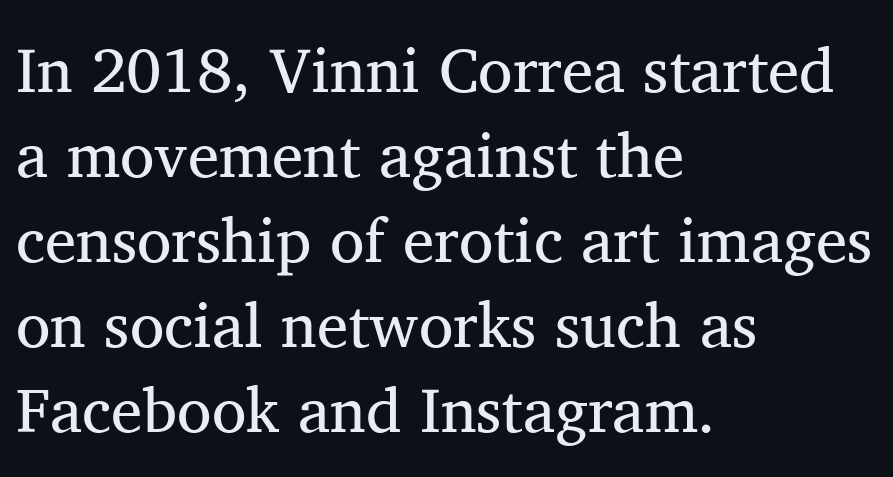
{"serif": "yes", "italic": "no", "bold": "no", "weight": "regular", "width": "normal", "stroke_contrast": "medium", "x_height": "medium", "monospaced": "no", "underline": "no", "align": "left", "line_spacing": "normal", "line_spacing_ratio": 1.35, "letter_spacing": "normal", "letter_spacing_em": 0.0, "glyph_px": 63}
